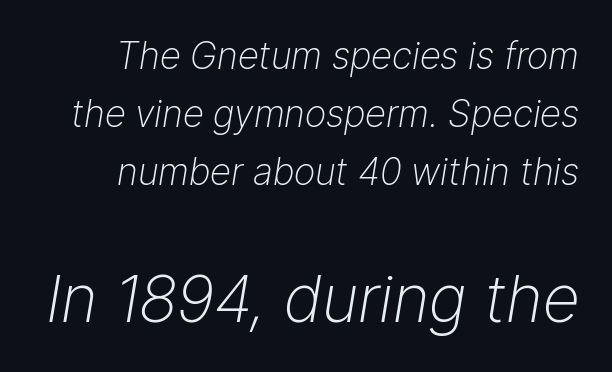
Q: Is the text bold? A: No.
Q: Is the text italic (slanted)? A: Yes, it leans right by about 9 degrees.
Q: Is the text underlined? A: No.
Q: How is the paragraph aligned? A: Right-aligned.
Q: Is the spacing between letters normal or unusually wide? A: Normal.
Q: Is the spacing between lines tight, normal or loose? A: Normal.
Q: Which block of text is set in a larger size, the first (top) or the second (bottom)? A: The second (bottom) one.
Q: Width (condensed, normal, or wide)? A: Normal.
Q: Stroke contrast? A: Low.
Q: x-height? A: Medium.
Q: Monospaced? A: No.
